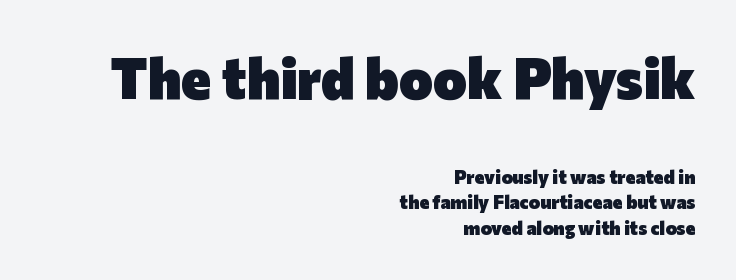
{"serif": "no", "italic": "no", "bold": "yes", "weight": "heavy", "width": "normal", "stroke_contrast": "low", "x_height": "medium", "monospaced": "no", "underline": "no", "align": "right", "line_spacing": "normal", "line_spacing_ratio": 1.35, "letter_spacing": "normal", "letter_spacing_em": 0.0, "larger_block": "first", "size_ratio": 3.0, "glyph_px": 57}
